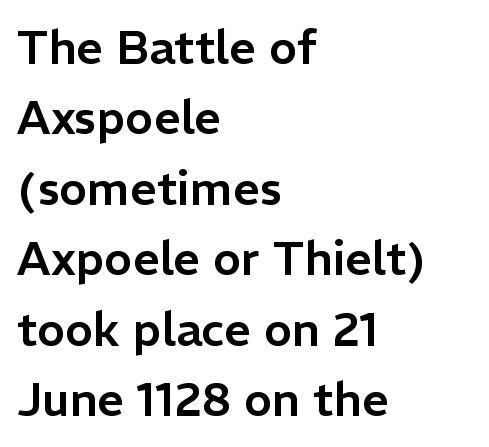
{"serif": "no", "italic": "no", "width": "normal", "stroke_contrast": "low", "x_height": "medium", "monospaced": "no", "underline": "no", "align": "left", "line_spacing": "normal", "line_spacing_ratio": 1.5, "letter_spacing": "normal", "letter_spacing_em": 0.0, "glyph_px": 47}
